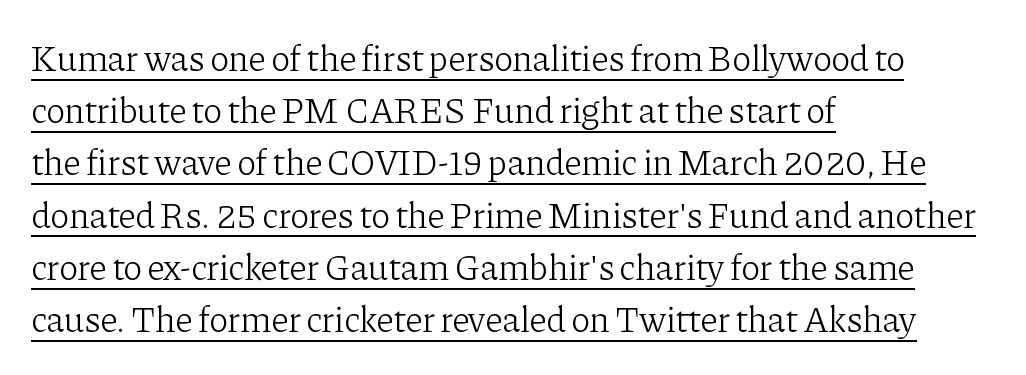
{"serif": "yes", "italic": "no", "bold": "no", "weight": "light", "width": "normal", "stroke_contrast": "low", "x_height": "medium", "monospaced": "no", "underline": "yes", "align": "left", "line_spacing": "normal", "line_spacing_ratio": 1.45, "letter_spacing": "normal", "letter_spacing_em": 0.0, "glyph_px": 36}
